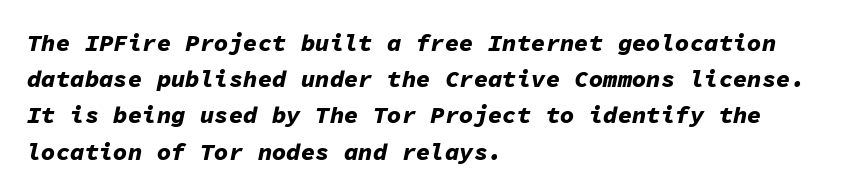
When letters slant like this, we call the style italic. Heft: maximum for text — a bold. The passage is arranged the way most books set body copy — flush left. This rendering leaves character spacing at its baseline value.
